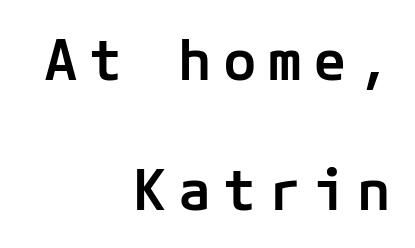
{"serif": "no", "italic": "no", "bold": "semi", "weight": "semibold", "width": "normal", "stroke_contrast": "low", "x_height": "medium", "underline": "no", "align": "right", "line_spacing": "loose", "line_spacing_ratio": 2.32, "letter_spacing": "wide", "letter_spacing_em": 0.2, "glyph_px": 56}
